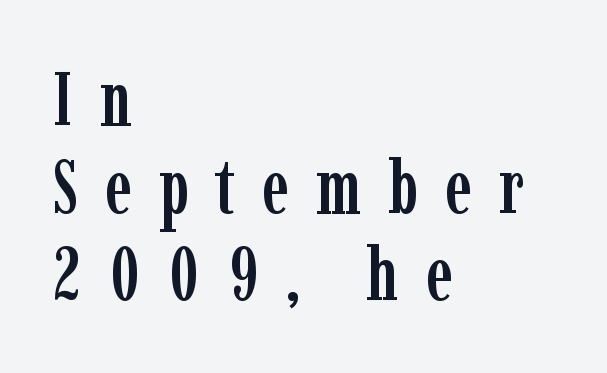
Q: Is the text italic (slanted)? A: No, it is upright.
Q: Is the typeface a serif or a sans-serif typeface? A: Serif.
Q: Is the text underlined? A: No.
Q: How is the paragraph aligned? A: Left-aligned.
Q: Is the spacing between letters normal or unusually wide? A: Unusually wide.
Q: Width (condensed, normal, or wide)? A: Condensed.
Q: Stroke contrast? A: Low.
Q: x-height? A: Medium.
Q: Monospaced? A: No.
